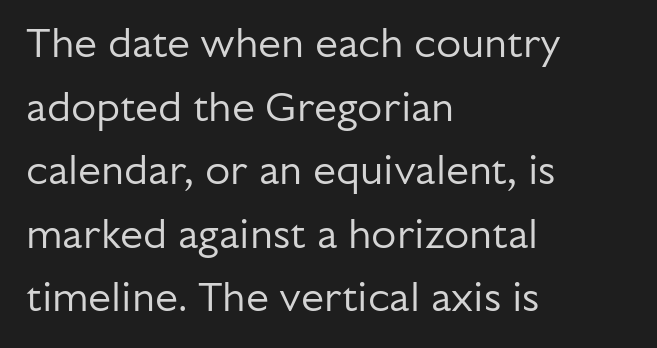
The image shows 41 px regular-weight sans-serif type, upright; set left-aligned, normal line spacing (1.55x), normal letter spacing, not underlined; low stroke contrast and a medium x-height.
